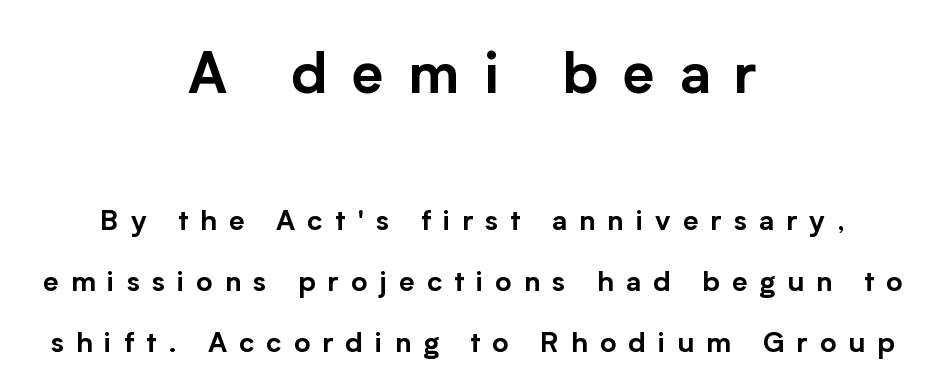
Q: Is the text italic (slanted)? A: No, it is upright.
Q: Is the typeface a serif or a sans-serif typeface? A: Sans-serif.
Q: Is the text underlined? A: No.
Q: How is the paragraph aligned? A: Centered.
Q: Is the spacing between letters normal or unusually wide? A: Unusually wide.
Q: Is the spacing between lines tight, normal or loose? A: Loose.
Q: Which block of text is set in a larger size, the first (top) or the second (bottom)? A: The first (top) one.
Q: Width (condensed, normal, or wide)? A: Normal.
Q: Stroke contrast? A: Low.
Q: x-height? A: Medium.
Q: Monospaced? A: No.
